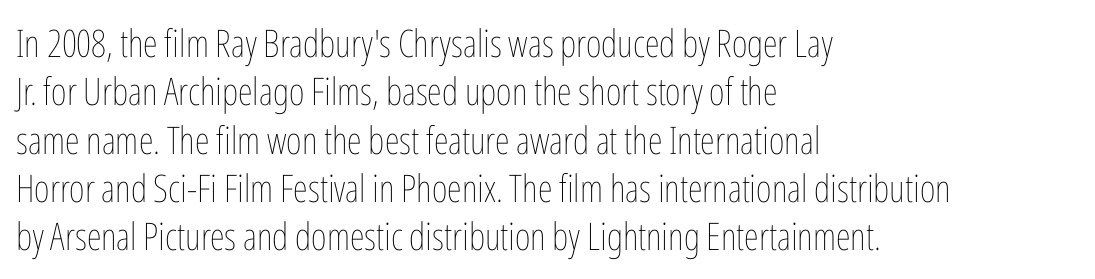
{"italic": "no", "bold": "no", "weight": "thin", "width": "condensed", "stroke_contrast": "low", "x_height": "medium", "monospaced": "no", "underline": "no", "align": "left", "line_spacing": "normal", "line_spacing_ratio": 1.27, "letter_spacing": "normal", "letter_spacing_em": 0.0, "glyph_px": 38}
